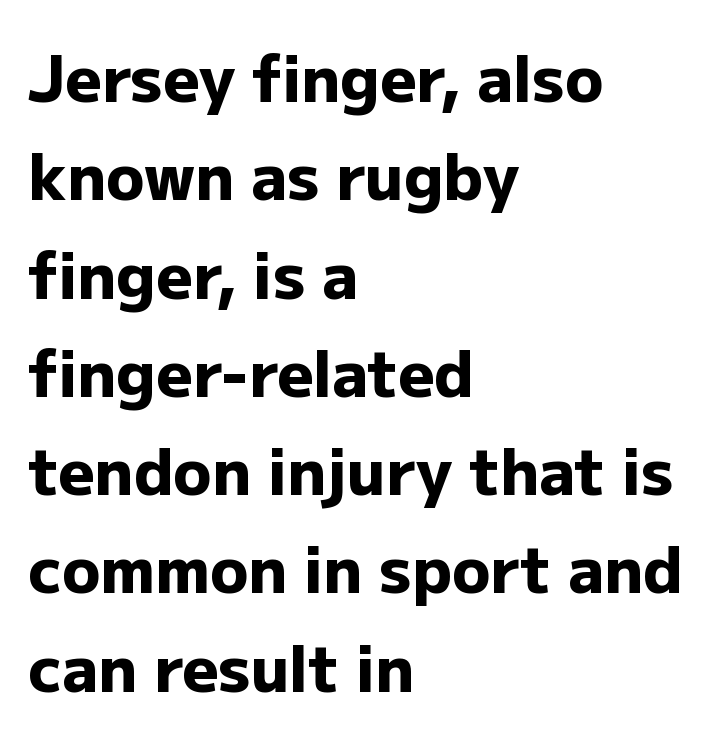
Q: Is the text bold? A: Yes.
Q: Is the text italic (slanted)? A: No, it is upright.
Q: Is the typeface a serif or a sans-serif typeface? A: Sans-serif.
Q: Is the text underlined? A: No.
Q: How is the paragraph aligned? A: Left-aligned.
Q: Is the spacing between letters normal or unusually wide? A: Normal.
Q: Is the spacing between lines tight, normal or loose? A: Normal.
Q: Width (condensed, normal, or wide)? A: Normal.
Q: Stroke contrast? A: Low.
Q: x-height? A: Medium.
Q: Monospaced? A: No.
